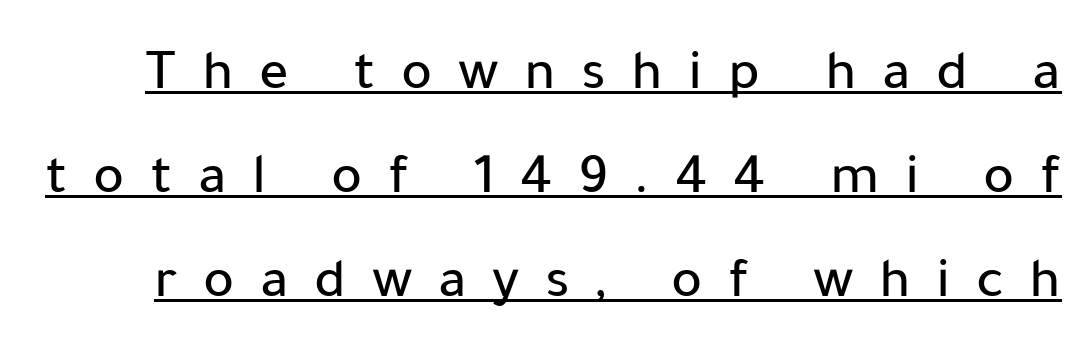
The image shows 58 px sans-serif type, upright; set line spacing 1.79x, unusually wide letter spacing (+0.44 em), underlined; low stroke contrast and a medium x-height.
